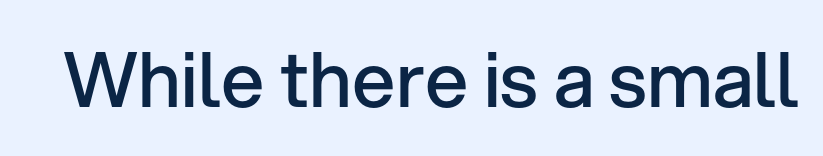
The image shows 76 px semibold sans-serif type, upright; set normal letter spacing, not underlined; low stroke contrast and a medium x-height.
